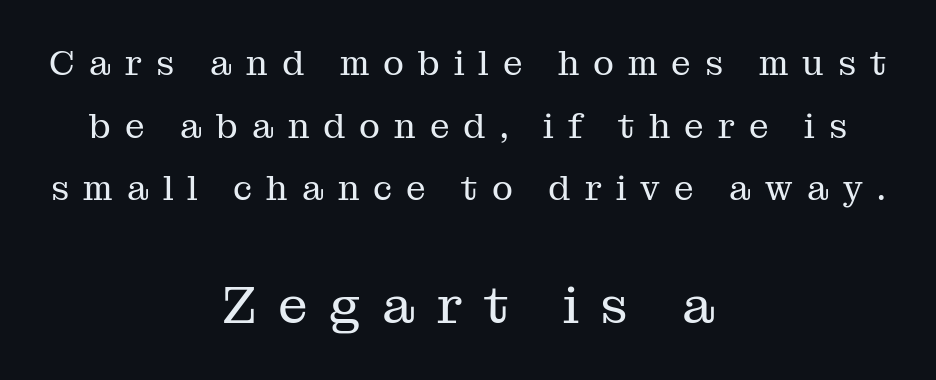
In terms of letterspacing, this is a distinctly airy, spread setting. If you squint, the bottom block still reads clearly — it's the larger of the two. The zone under the glyphs is completely vacant. These lines are rendered in a variable-pitch font. Stems here are at most as thick as an everyday book face.
